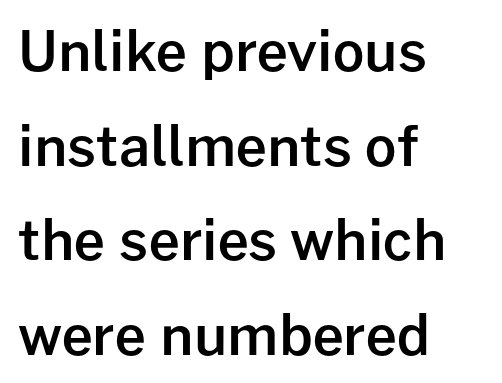
The image shows 55 px semibold sans-serif type, upright; set left-aligned, line spacing 1.72x, normal letter spacing, not underlined; low stroke contrast and a medium x-height.
